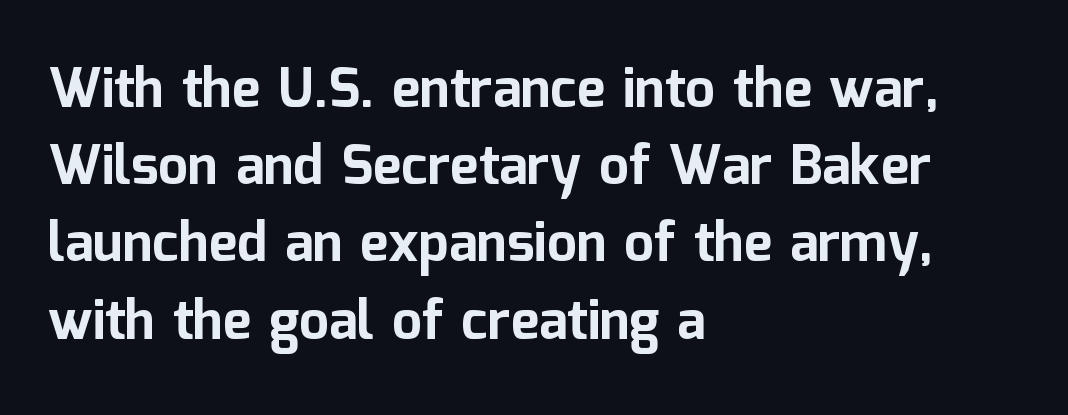
{"serif": "no", "italic": "no", "bold": "yes", "weight": "bold", "width": "normal", "stroke_contrast": "low", "x_height": "medium", "monospaced": "no", "underline": "no", "align": "left", "line_spacing": "normal", "line_spacing_ratio": 1.43, "letter_spacing": "normal", "letter_spacing_em": 0.0, "glyph_px": 54}
